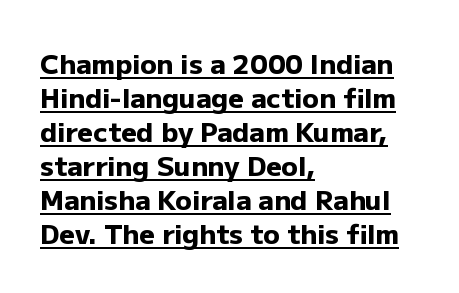
{"italic": "no", "bold": "yes", "underline": "yes", "align": "left", "line_spacing": "normal", "line_spacing_ratio": 1.26, "letter_spacing": "normal", "letter_spacing_em": 0.0, "glyph_px": 27}
